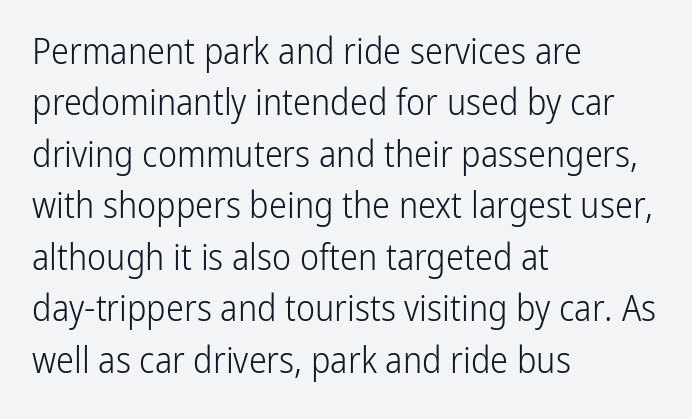
Whoever set this chose a conventional vertical rhythm. Summary of weight: not heavy and not bold. This sample uses an upright cut, with every glyph sitting square on the baseline. Glyph-to-glyph distance matches everyday printed text.
